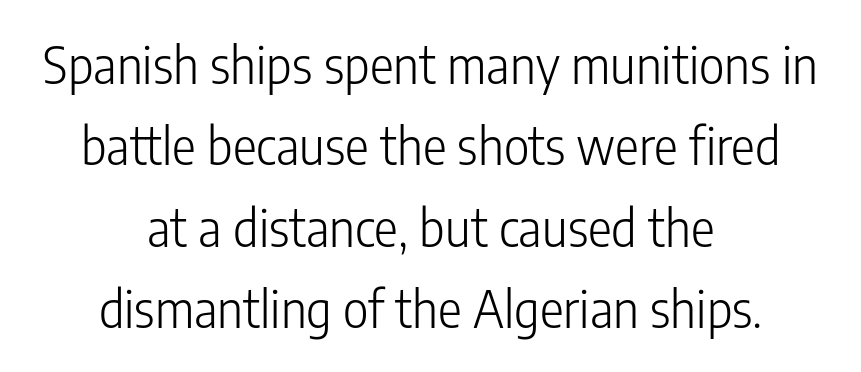
{"serif": "no", "italic": "no", "bold": "no", "weight": "light", "width": "condensed", "stroke_contrast": "low", "x_height": "medium", "monospaced": "no", "underline": "no", "align": "center", "line_spacing": "normal", "line_spacing_ratio": 1.63, "letter_spacing": "normal", "letter_spacing_em": 0.0, "glyph_px": 50}
